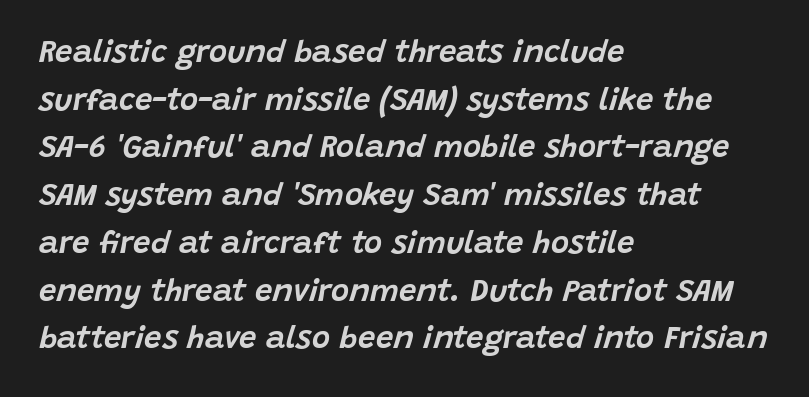
Q: Is the text italic (slanted)? A: Yes, it leans right by about 15 degrees.
Q: Is the text underlined? A: No.
Q: How is the paragraph aligned? A: Left-aligned.
Q: Is the spacing between letters normal or unusually wide? A: Normal.
Q: Is the spacing between lines tight, normal or loose? A: Normal.
Q: Width (condensed, normal, or wide)? A: Normal.
Q: Stroke contrast? A: Low.
Q: x-height? A: Large.
Q: Monospaced? A: No.
